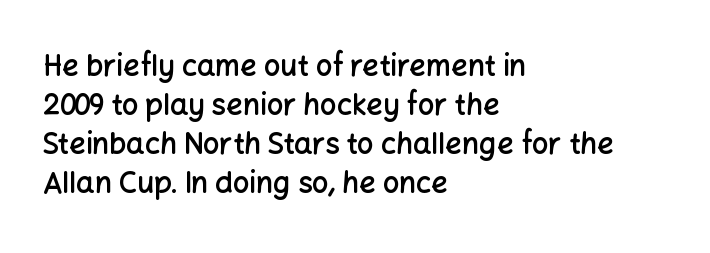
The image shows 29 px semibold sans-serif type, upright; set left-aligned, normal line spacing (1.35x), normal letter spacing, not underlined; low stroke contrast and a medium x-height.
